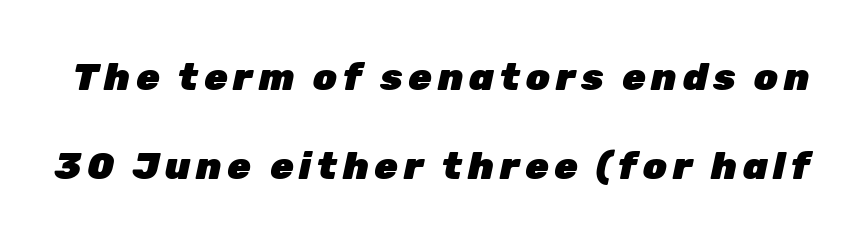
The image shows 38 px heavy type, italic (leaning right); set loose line spacing (2.34x), not underlined; low stroke contrast and a medium x-height.
